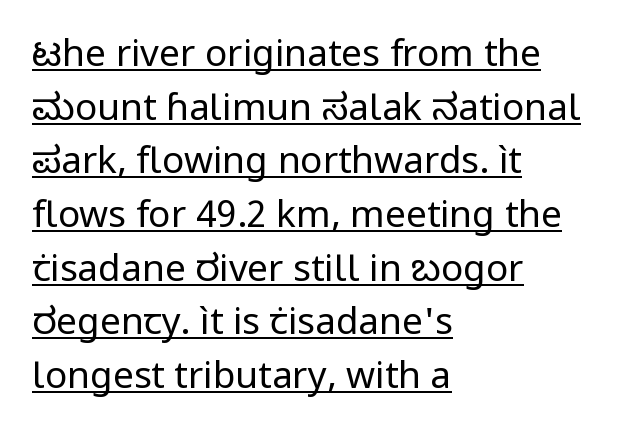
{"serif": "no", "italic": "no", "bold": "no", "weight": "regular", "width": "normal", "stroke_contrast": "low", "x_height": "medium", "monospaced": "no", "underline": "yes", "align": "left", "line_spacing": "normal", "line_spacing_ratio": 1.45, "letter_spacing": "normal", "letter_spacing_em": 0.0, "glyph_px": 37}
